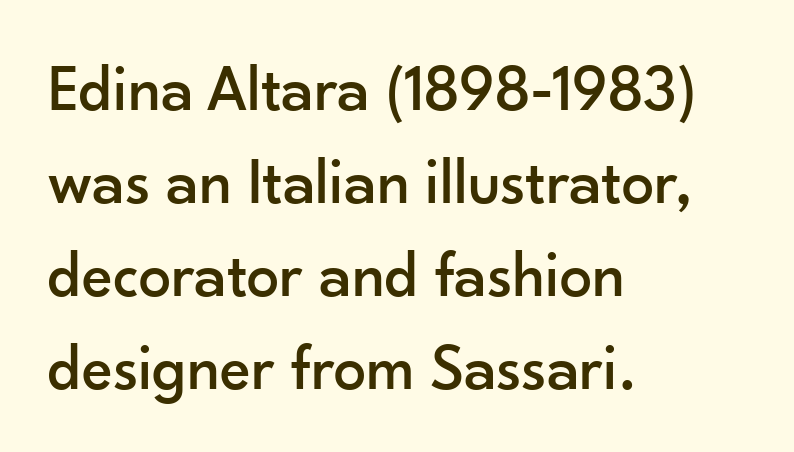
The image shows 65 px sans-serif type, upright; set left-aligned, normal line spacing (1.43x), normal letter spacing, not underlined; low stroke contrast and a small x-height.
